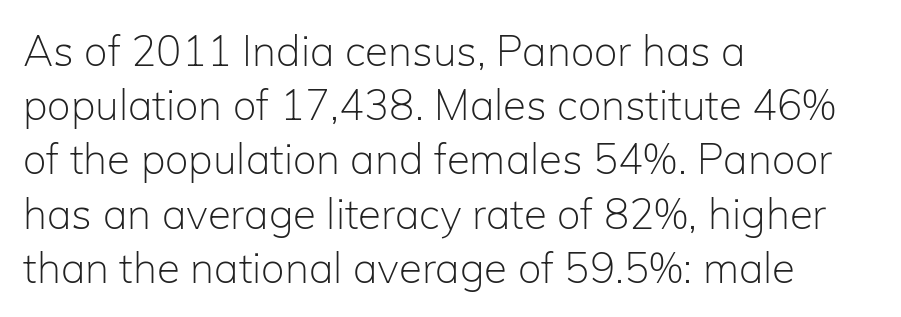
The rag falls on the right side of this text block. Quick note: interline space is typical. Honestly, the letter spacing is just normal — you wouldn't notice it. Each letter's strokes conclude bluntly, with no projecting serifs. Weight: not bold — regular or lighter.
